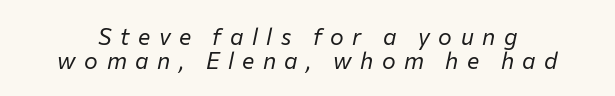
Q: Is the text bold? A: No.
Q: Is the text italic (slanted)? A: Yes, it leans right by about 12 degrees.
Q: Is the text underlined? A: No.
Q: Is the spacing between letters normal or unusually wide? A: Unusually wide.
Q: Is the spacing between lines tight, normal or loose? A: Tight.
